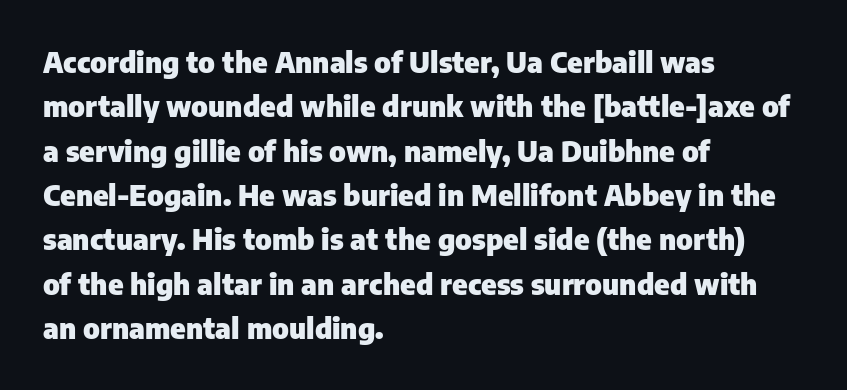
Q: Is the text bold? A: Yes.
Q: Is the text italic (slanted)? A: No, it is upright.
Q: Is the typeface a serif or a sans-serif typeface? A: Sans-serif.
Q: Is the text underlined? A: No.
Q: How is the paragraph aligned? A: Left-aligned.
Q: Is the spacing between letters normal or unusually wide? A: Normal.
Q: Is the spacing between lines tight, normal or loose? A: Normal.
Q: Width (condensed, normal, or wide)? A: Normal.
Q: Stroke contrast? A: Low.
Q: x-height? A: Medium.
Q: Monospaced? A: No.
